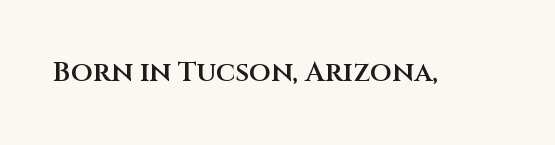
The image shows 28 px semibold sans-serif type, upright; set normal letter spacing, not underlined; medium stroke contrast and a large x-height.
